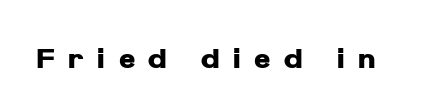
The image shows 28 px heavy sans-serif type, upright; set unusually wide letter spacing (+0.46 em), not underlined; low stroke contrast and a medium x-height.
